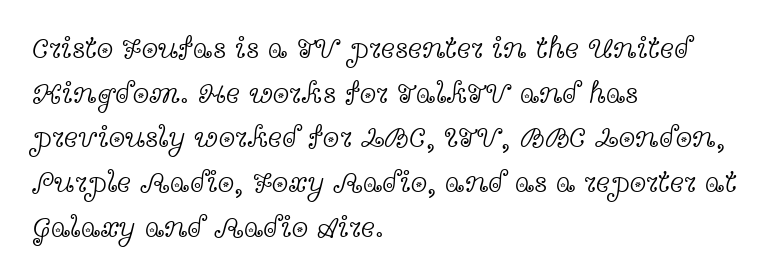
{"serif": "yes", "bold": "no", "weight": "light", "width": "wide", "x_height": "medium", "monospaced": "no", "underline": "no", "align": "left", "line_spacing": "normal", "line_spacing_ratio": 1.49, "letter_spacing": "normal", "letter_spacing_em": 0.0, "glyph_px": 30}
